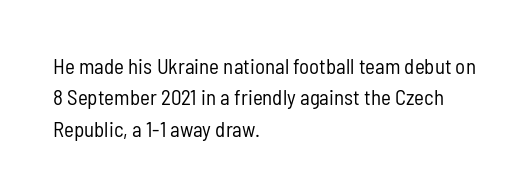
{"italic": "no", "bold": "no", "underline": "no", "align": "left", "line_spacing": "normal", "line_spacing_ratio": 1.5, "letter_spacing": "normal", "letter_spacing_em": 0.0, "glyph_px": 21}
